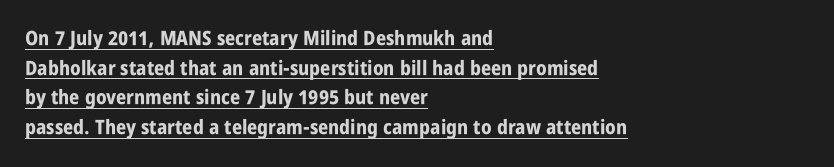
Leftover space on each line is placed entirely after the last word. The space between consecutive lines is moderate. Ordinary non-slanted type is in use. This sample uses plain, unmodified letter spacing. Students, observe the line beneath the letters — that is underlining. The font is running at its bold setting.
